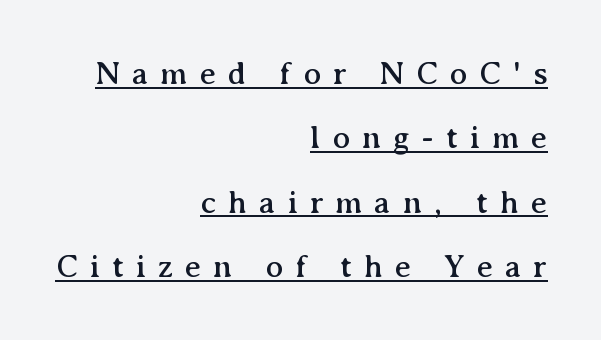
Q: Is the text italic (slanted)? A: No, it is upright.
Q: Is the typeface a serif or a sans-serif typeface? A: Serif.
Q: Is the text underlined? A: Yes.
Q: How is the paragraph aligned? A: Right-aligned.
Q: Is the spacing between letters normal or unusually wide? A: Unusually wide.
Q: Is the spacing between lines tight, normal or loose? A: Loose.
Q: Width (condensed, normal, or wide)? A: Normal.
Q: Stroke contrast? A: Medium.
Q: x-height? A: Medium.
Q: Monospaced? A: No.
